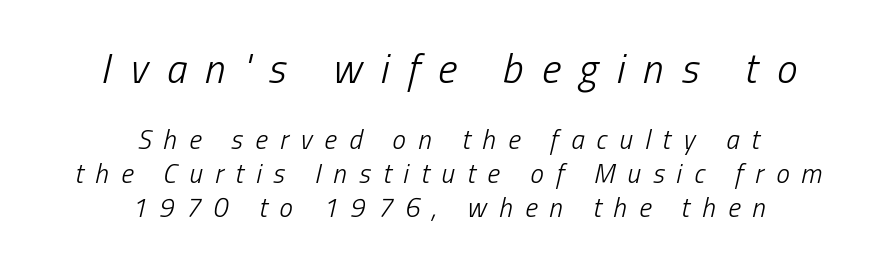
The image shows 41 px light, condensed type, italic (leaning right); set centered, normal line spacing (1.26x), unusually wide letter spacing (+0.45 em), not underlined; the first (top) block is 1.52x larger; low stroke contrast and a medium x-height.
